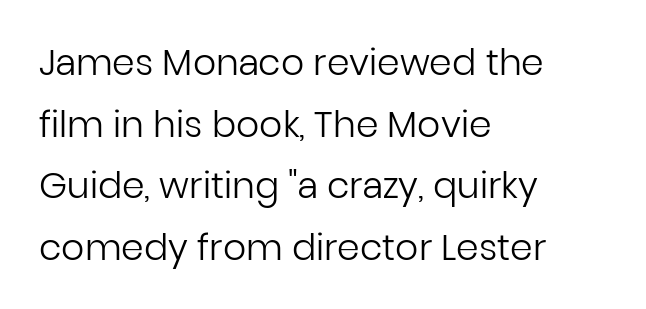
{"serif": "no", "italic": "no", "bold": "no", "weight": "regular", "width": "normal", "stroke_contrast": "low", "x_height": "medium", "monospaced": "no", "underline": "no", "align": "left", "line_spacing_ratio": 1.71, "letter_spacing": "normal", "letter_spacing_em": 0.0, "glyph_px": 36}
